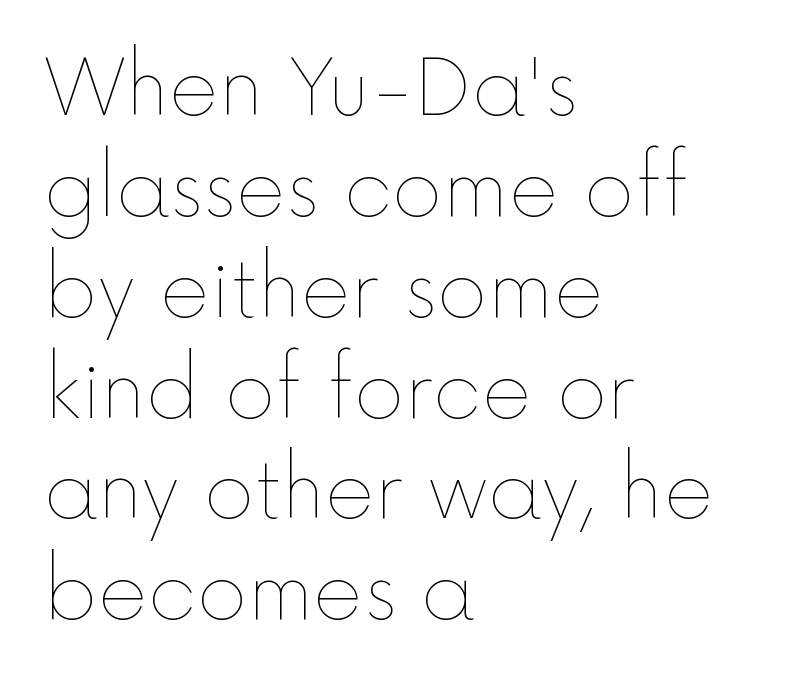
Q: Is the text bold? A: No.
Q: Is the text italic (slanted)? A: No, it is upright.
Q: Is the text underlined? A: No.
Q: How is the paragraph aligned? A: Left-aligned.
Q: Is the spacing between letters normal or unusually wide? A: Normal.
Q: Is the spacing between lines tight, normal or loose? A: Normal.
Q: Width (condensed, normal, or wide)? A: Normal.
Q: x-height? A: Medium.
Q: Monospaced? A: No.
